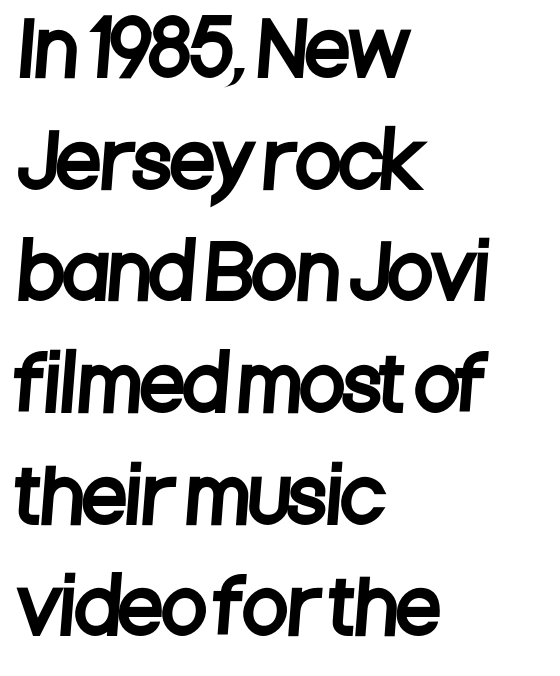
The image shows 73 px condensed sans-serif type; set left-aligned, normal line spacing (1.53x), normal letter spacing, not underlined; low stroke contrast and a large x-height.
